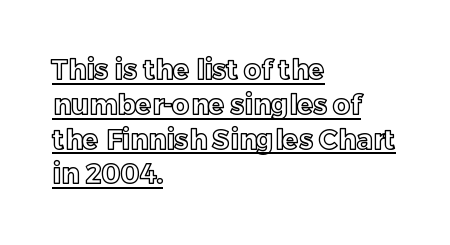
Rendered with straight, roman letterforms. Short and long lines alike share a common starting point at left. Between one letter and the next there's only the usual sliver of space. The space between consecutive lines is moderate. Glance below the letters and you will spot a drawn line.
